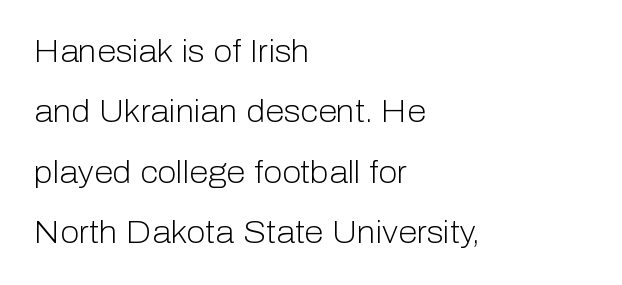
The image shows 31 px light sans-serif type, upright; set left-aligned, loose line spacing (1.95x), normal letter spacing, not underlined; low stroke contrast and a medium x-height.
